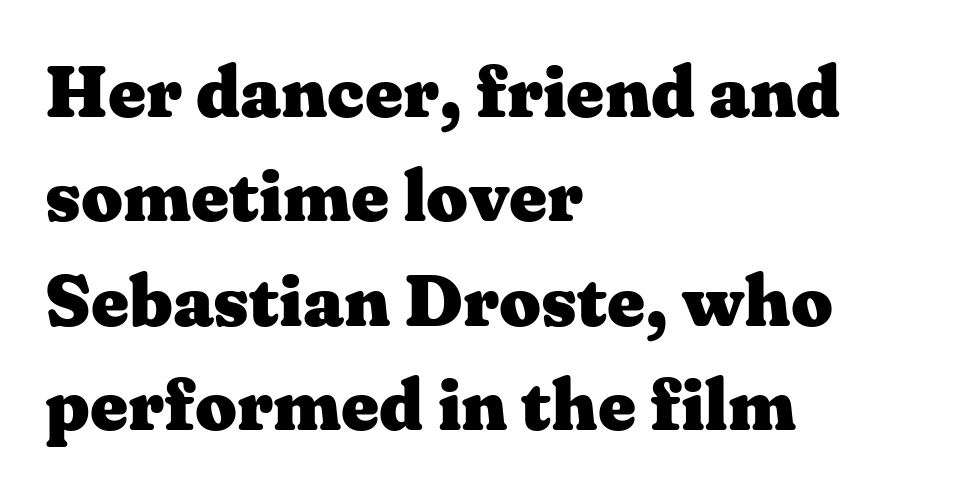
The image shows 73 px heavy, wide serif type, upright; set left-aligned, normal line spacing (1.43x), normal letter spacing, not underlined; medium stroke contrast and a medium x-height.
